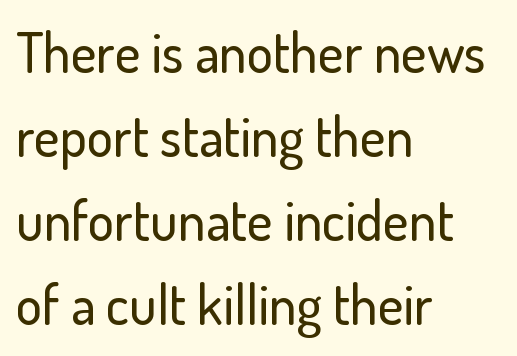
The image shows 55 px sans-serif type, upright; set left-aligned, normal line spacing (1.53x), normal letter spacing, not underlined; low stroke contrast and a small x-height.
